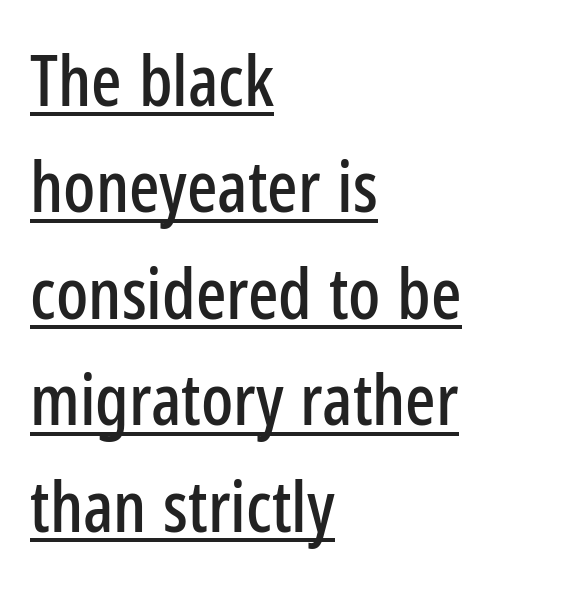
Q: Is the text italic (slanted)? A: No, it is upright.
Q: Is the typeface a serif or a sans-serif typeface? A: Sans-serif.
Q: Is the text underlined? A: Yes.
Q: How is the paragraph aligned? A: Left-aligned.
Q: Is the spacing between letters normal or unusually wide? A: Normal.
Q: Is the spacing between lines tight, normal or loose? A: Normal.
Q: Width (condensed, normal, or wide)? A: Condensed.
Q: Stroke contrast? A: Low.
Q: x-height? A: Medium.
Q: Monospaced? A: No.
